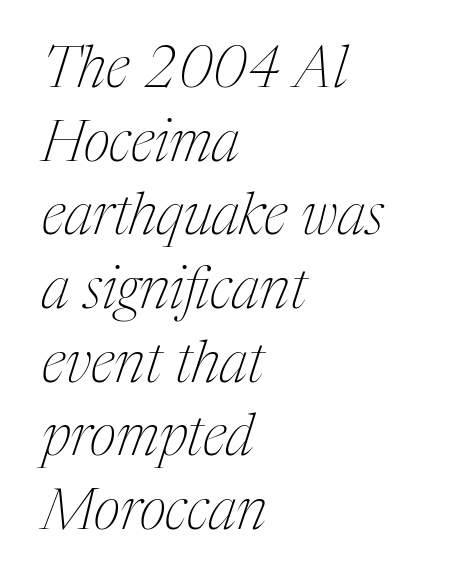
The image shows 58 px thin, condensed serif type, italic (leaning right); set left-aligned, normal line spacing (1.27x), normal letter spacing, not underlined; medium stroke contrast and a medium x-height.
